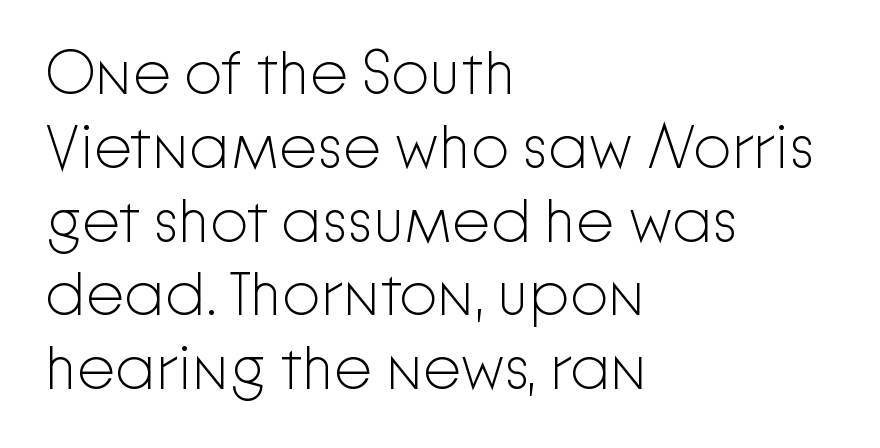
You could not count columns in this text — the font is proportionally spaced. Think standard paragraph weight, or any step lighter than that. I'd call this a sans setting — the letters go barefoot. Leftover space on each line is placed entirely after the last word.
